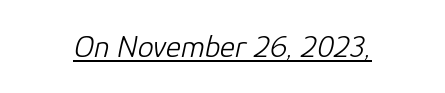
Q: Is the text bold? A: No.
Q: Is the text italic (slanted)? A: Yes, it leans right by about 12 degrees.
Q: Is the text underlined? A: Yes.
Q: Is the spacing between letters normal or unusually wide? A: Normal.
Q: Width (condensed, normal, or wide)? A: Normal.
Q: Stroke contrast? A: Low.
Q: x-height? A: Medium.
Q: Monospaced? A: No.
